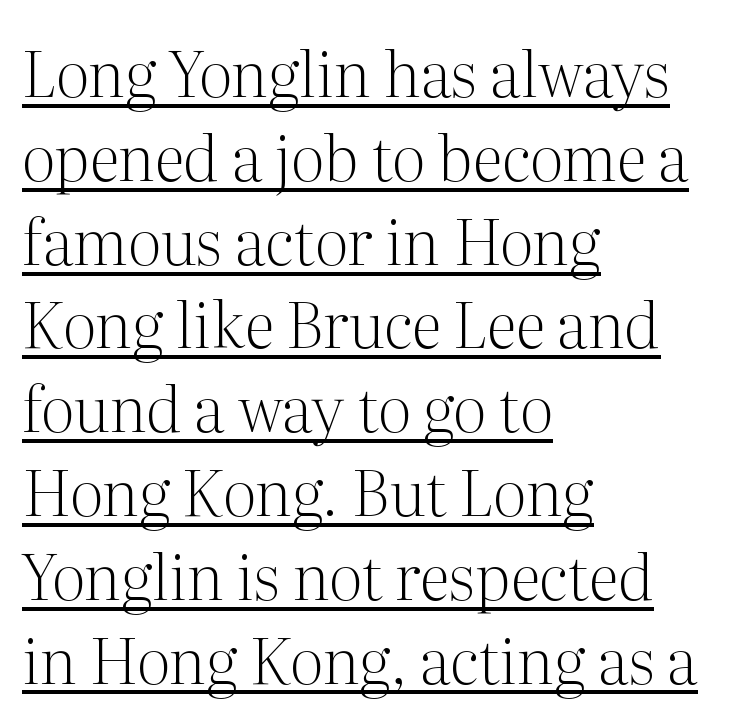
The image shows 63 px light serif type, upright; set left-aligned, normal line spacing (1.33x), normal letter spacing, underlined; medium stroke contrast and a medium x-height.
